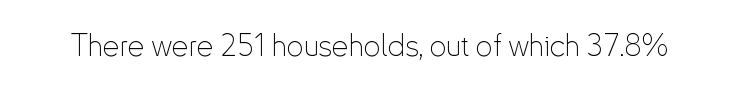
{"serif": "no", "italic": "no", "bold": "no", "weight": "thin", "width": "condensed", "stroke_contrast": "low", "x_height": "small", "monospaced": "no", "underline": "no", "letter_spacing": "normal", "letter_spacing_em": 0.0, "glyph_px": 30}
